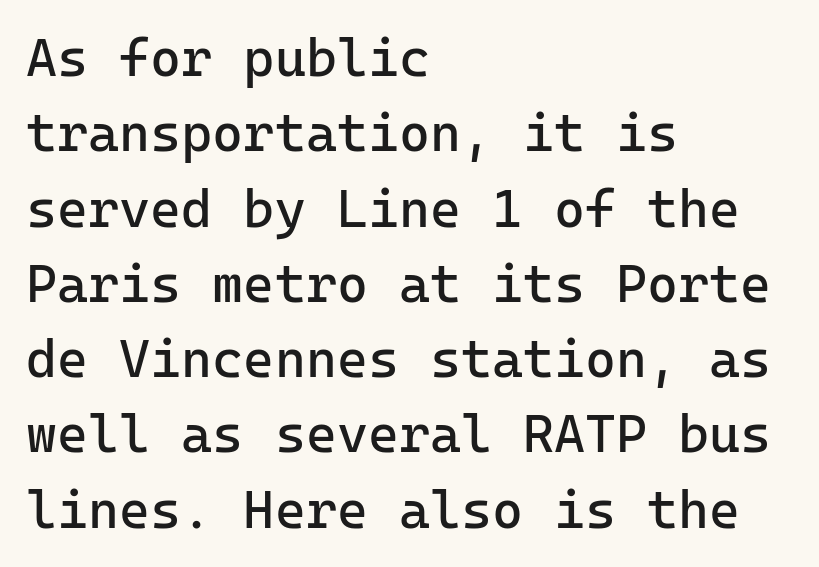
Bare-footed words on every line. I'd call this a sans setting — the letters go barefoot. Do the characters align in a grid? Yes, the font is monospaced. Notice how the stems are strictly vertical — no italics here. Quick note: interline space is typical. Words appear dense and cohesive because spacing is normal.
